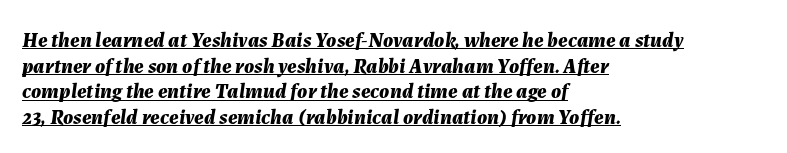
Q: Is the text bold? A: Yes.
Q: Is the text italic (slanted)? A: Yes, it leans right by about 7 degrees.
Q: Is the text underlined? A: Yes.
Q: How is the paragraph aligned? A: Left-aligned.
Q: Is the spacing between letters normal or unusually wide? A: Normal.
